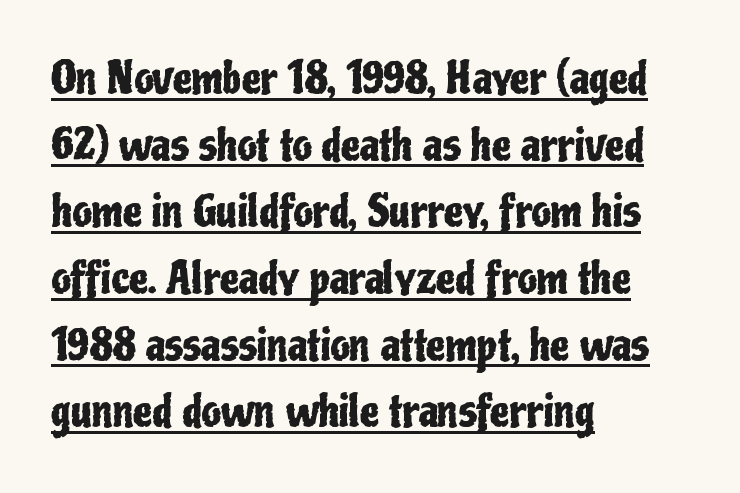
{"serif": "no", "italic": "no", "width": "condensed", "stroke_contrast": "low", "x_height": "medium", "monospaced": "no", "underline": "yes", "align": "left", "line_spacing": "normal", "line_spacing_ratio": 1.55, "letter_spacing": "normal", "letter_spacing_em": 0.0, "glyph_px": 43}
